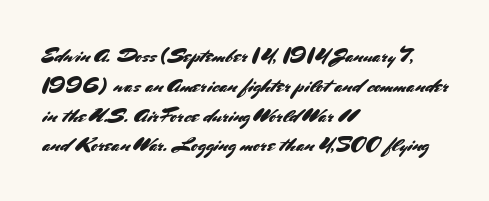
Which margin do the lines hug? The left one — the right edge is uneven. Any mark beneath the type? The region is blank. The space between consecutive lines is moderate. No extra tracking has been applied to these lines.
